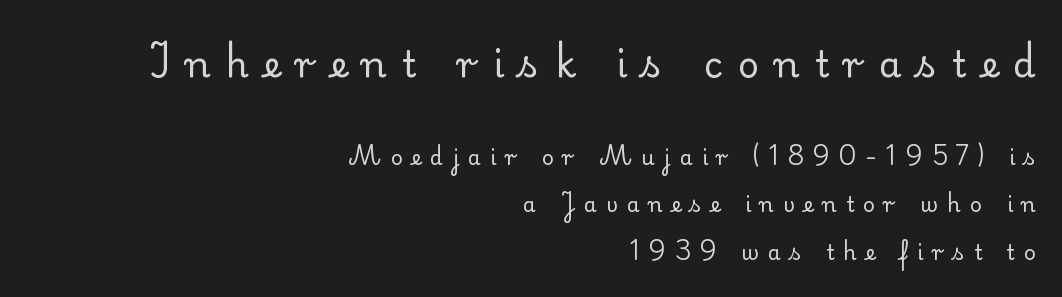
{"serif": "yes", "italic": "no", "bold": "no", "weight": "regular", "width": "normal", "stroke_contrast": "low", "x_height": "small", "monospaced": "no", "underline": "no", "align": "right", "line_spacing": "loose", "line_spacing_ratio": 2.24, "letter_spacing": "wide", "letter_spacing_em": 0.43, "larger_block": "first", "size_ratio": 1.71, "glyph_px": 36}
